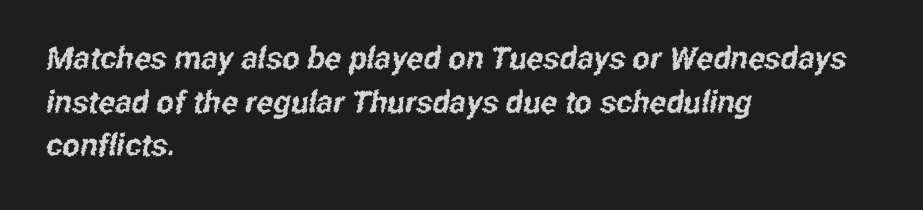
The rendering keeps characters at their native spacing. If you drew a ruler down the left edge, every line would touch it. Character widths vary here, with narrow letters taking less room than wide ones. No feet cap the strokes, marking this as sans-serif type. The rows are spaced the way most documents space them.
